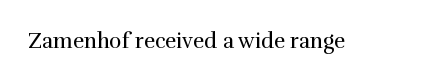
{"italic": "no", "bold": "no", "underline": "no", "letter_spacing": "normal", "letter_spacing_em": 0.0, "glyph_px": 21}
